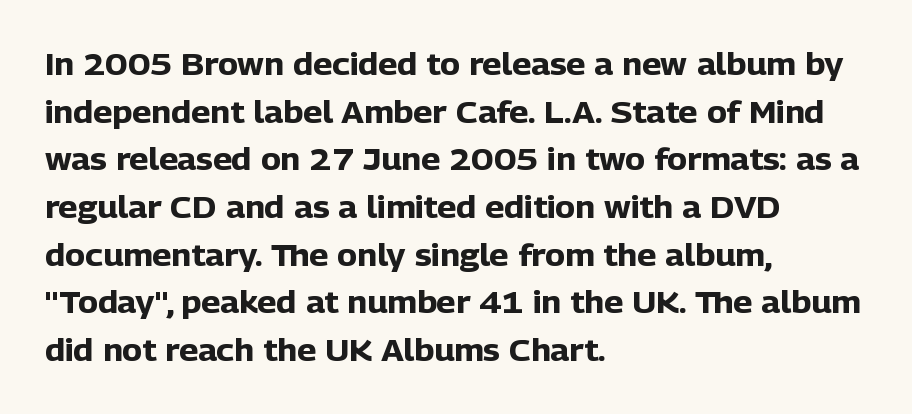
Q: Is the text bold? A: Yes.
Q: Is the text italic (slanted)? A: No, it is upright.
Q: Is the typeface a serif or a sans-serif typeface? A: Sans-serif.
Q: Is the text underlined? A: No.
Q: How is the paragraph aligned? A: Left-aligned.
Q: Is the spacing between letters normal or unusually wide? A: Normal.
Q: Is the spacing between lines tight, normal or loose? A: Normal.
Q: Width (condensed, normal, or wide)? A: Normal.
Q: Stroke contrast? A: Low.
Q: x-height? A: Medium.
Q: Monospaced? A: No.
